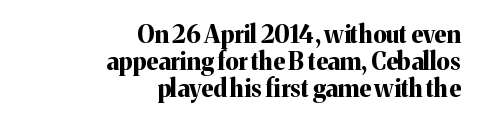
This is roman type, the default non-slanted kind. The area under the type is left untouched. Does the copy run flush right? Yes — the right margin is perfectly even. Notice how descenders almost collide with the ascenders below — that's tight leading. Compared with typical body copy, the letter spacing here is the same.
